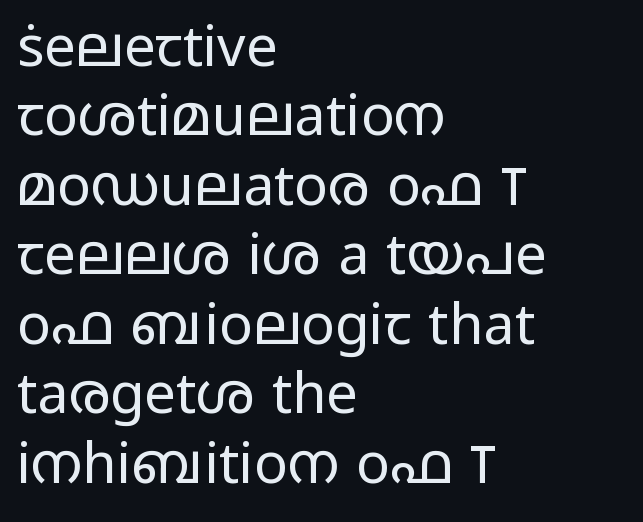
{"serif": "no", "italic": "no", "bold": "no", "weight": "regular", "width": "wide", "stroke_contrast": "low", "x_height": "medium", "monospaced": "no", "underline": "no", "align": "left", "line_spacing_ratio": 1.24, "letter_spacing": "normal", "letter_spacing_em": 0.0, "glyph_px": 56}
